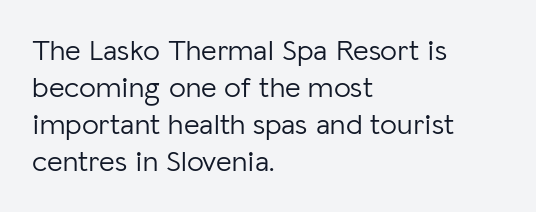
Q: Is the text bold? A: No.
Q: Is the text italic (slanted)? A: No, it is upright.
Q: Is the typeface a serif or a sans-serif typeface? A: Sans-serif.
Q: Is the text underlined? A: No.
Q: How is the paragraph aligned? A: Left-aligned.
Q: Is the spacing between letters normal or unusually wide? A: Normal.
Q: Width (condensed, normal, or wide)? A: Normal.
Q: Stroke contrast? A: Low.
Q: x-height? A: Medium.
Q: Monospaced? A: No.
